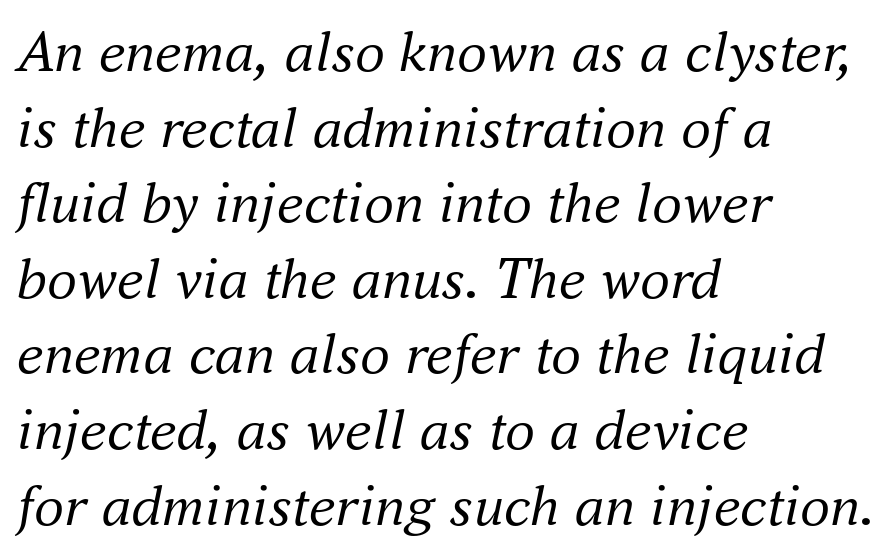
The face used here is proportionally spaced, like ordinary book or web type. Horizontal alignment here is leftward, the default for most running prose. Spacing between characters is what you'd get straight out of the box. A quiet, ordinary-to-light weight characterises the typeface.
